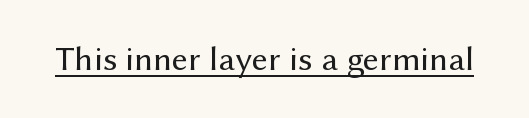
Nobody touched the tracking dial on this one. The lettering is marked with a stroke running underneath it. Unlike a traditional serif, this face leaves its strokes unadorned. The strokes are not fattened; the text isn't bold. Proportional: the letters do not fall into vertical columns. This is roman type, the default non-slanted kind.
